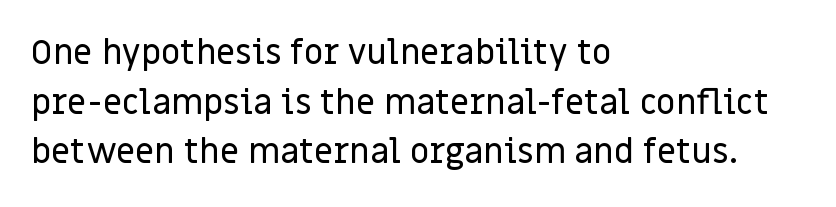
The horizontal fit of the characters is conventional and even. This sample has the flowing, uneven cadence of proportional lettering. This block has exactly the height ordinary leading produces. Does the lettering tilt? It doesn't — this is upright.
